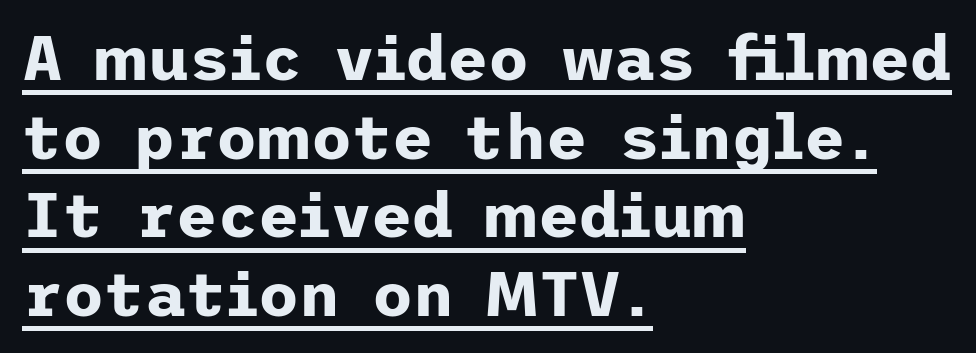
Q: Is the text bold? A: Yes.
Q: Is the text italic (slanted)? A: No, it is upright.
Q: Is the typeface a serif or a sans-serif typeface? A: Sans-serif.
Q: Is the text underlined? A: Yes.
Q: How is the paragraph aligned? A: Left-aligned.
Q: Is the spacing between letters normal or unusually wide? A: Normal.
Q: Is the spacing between lines tight, normal or loose? A: Normal.
Q: Width (condensed, normal, or wide)? A: Normal.
Q: Stroke contrast? A: Low.
Q: x-height? A: Medium.
